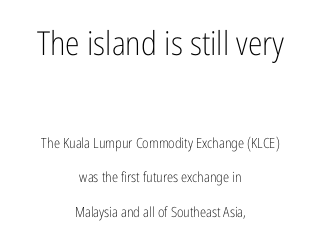
Looks like regular typesetting: each glyph gets only the width it needs. A typesetter would call this zero additional tracking. Reading down the column, the eye jumps a long way to each next line. The compositor balanced each line on the midline. Stems here are at most as thick as an everyday book face. The zone under the glyphs is completely vacant.
